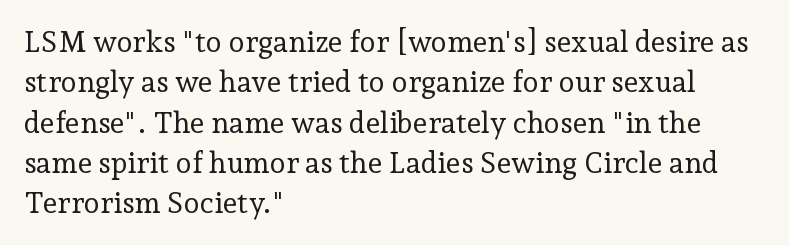
{"serif": "yes", "italic": "no", "bold": "no", "weight": "regular", "width": "normal", "stroke_contrast": "low", "x_height": "medium", "monospaced": "no", "underline": "no", "align": "left", "line_spacing": "normal", "line_spacing_ratio": 1.39, "letter_spacing": "normal", "letter_spacing_em": 0.0, "glyph_px": 29}
